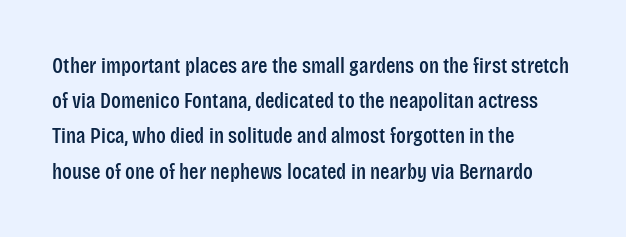
The image shows 22 px text type, upright; set left-aligned, normal line spacing (1.6x), normal letter spacing, not underlined.
